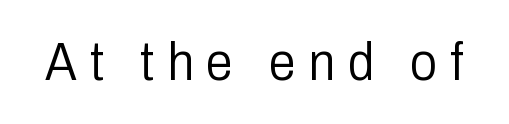
The image shows 54 px light, condensed sans-serif type, upright; set unusually wide letter spacing (+0.24 em), not underlined; low stroke contrast and a medium x-height.
